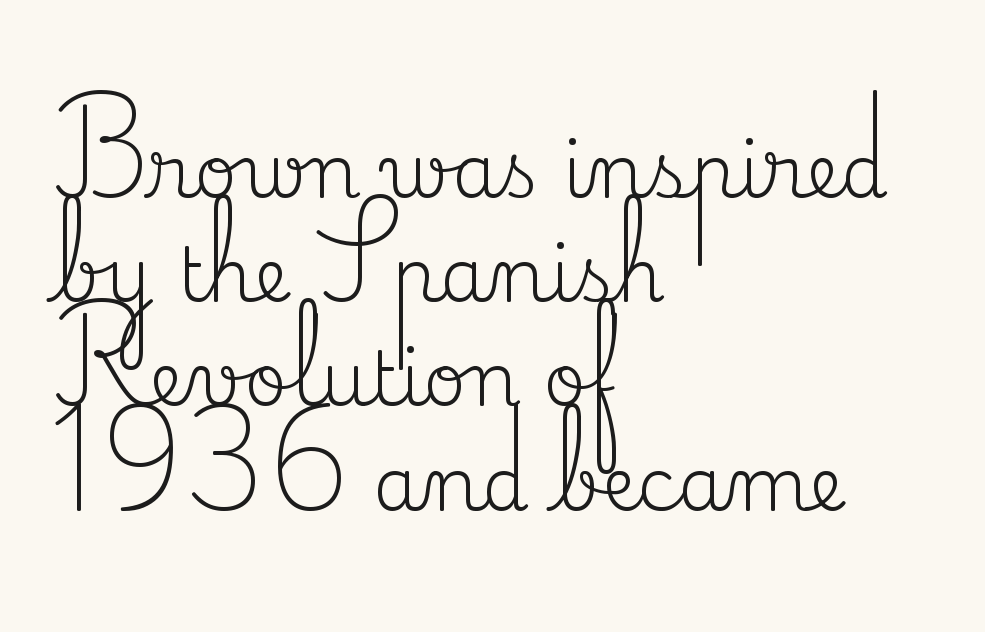
The image shows 75 px regular-weight serif type, upright; set left-aligned, normal line spacing (1.39x), normal letter spacing, not underlined; medium stroke contrast and a small x-height.
